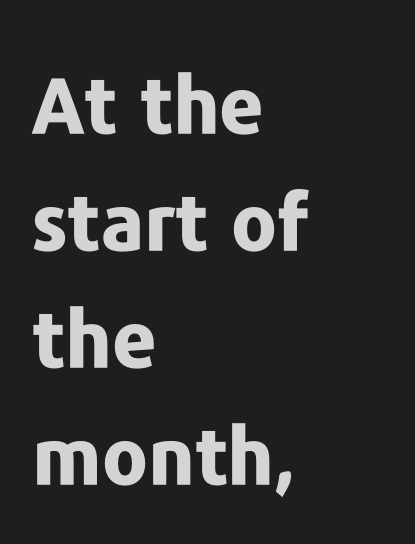
{"serif": "no", "italic": "no", "bold": "yes", "weight": "bold", "width": "normal", "stroke_contrast": "low", "x_height": "medium", "monospaced": "no", "underline": "no", "align": "left", "line_spacing": "normal", "line_spacing_ratio": 1.5, "letter_spacing": "normal", "letter_spacing_em": 0.0, "glyph_px": 78}
